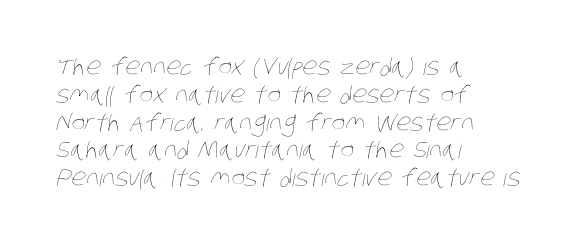
{"bold": "no", "underline": "no", "align": "left", "line_spacing_ratio": 1.21, "letter_spacing": "normal", "letter_spacing_em": 0.0, "glyph_px": 23}
